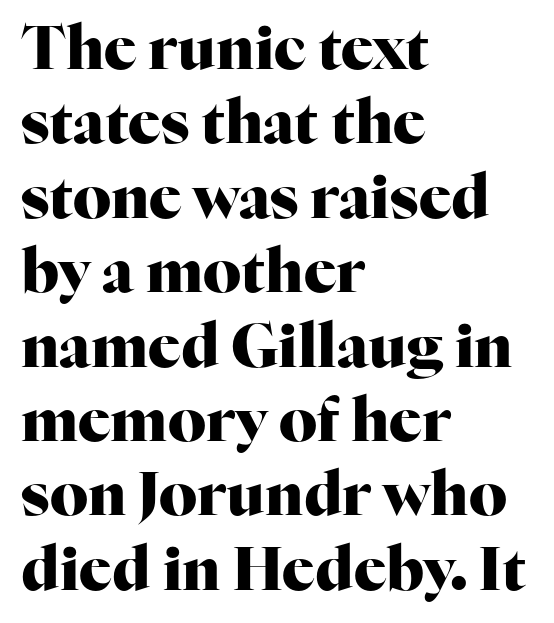
The image shows 60 px heavy serif type, upright; set left-aligned, line spacing 1.24x, normal letter spacing, not underlined; high stroke contrast and a medium x-height.
